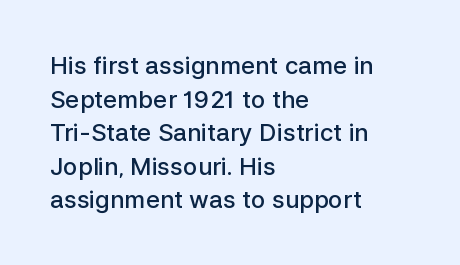
Q: Is the text bold? A: Semi-bold.
Q: Is the text italic (slanted)? A: No, it is upright.
Q: Is the text underlined? A: No.
Q: How is the paragraph aligned? A: Left-aligned.
Q: Is the spacing between letters normal or unusually wide? A: Normal.
Q: Is the spacing between lines tight, normal or loose? A: Normal.
